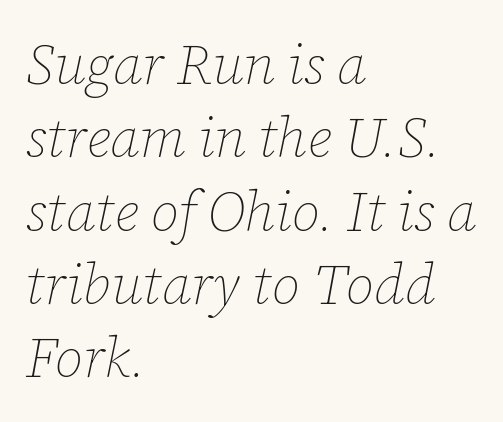
Stroke thickness stays within the range of a standard reading face or lighter. The lines sit at an ordinary, default distance from one another. Look at the tracking — it's just the regular setting, nothing added. Decoration check: the copy has no underline. The compositor pushed each line to the left boundary.
